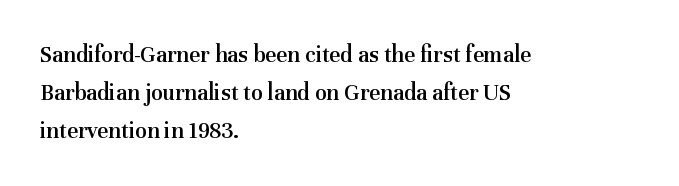
When letters stand straight like this, we call the style roman or upright. Look at the stroke-to-counter ratio: somewhat heavy, a semibold. Any mark beneath the type? The region is blank. The passage shown stacks its lines at a standard gap. No extra tracking has been applied to these lines.
